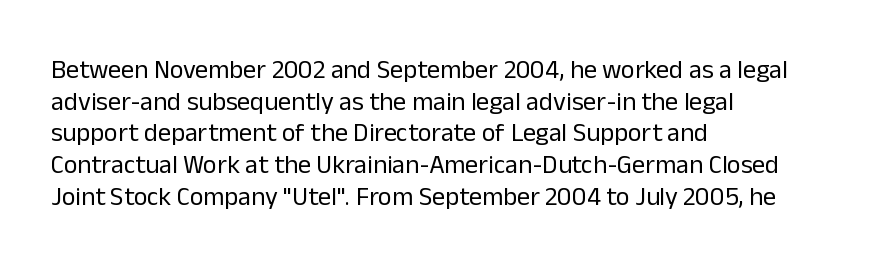
{"italic": "no", "bold": "no", "underline": "no", "align": "left", "line_spacing_ratio": 1.22, "letter_spacing": "normal", "letter_spacing_em": 0.0, "glyph_px": 26}
